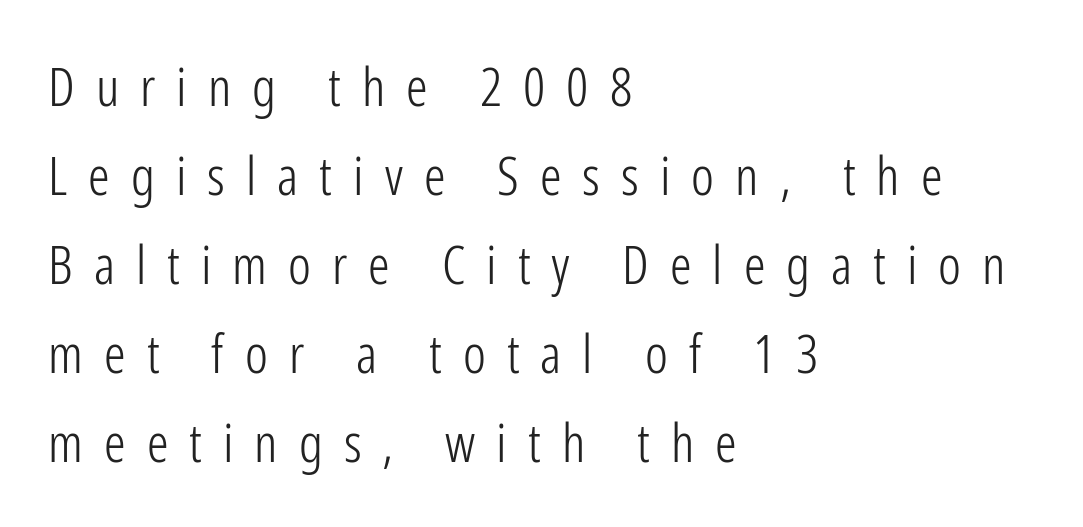
{"serif": "no", "italic": "no", "bold": "no", "weight": "light", "width": "condensed", "stroke_contrast": "low", "x_height": "medium", "monospaced": "no", "underline": "no", "align": "left", "line_spacing": "normal", "line_spacing_ratio": 1.65, "letter_spacing": "wide", "letter_spacing_em": 0.39, "glyph_px": 54}
